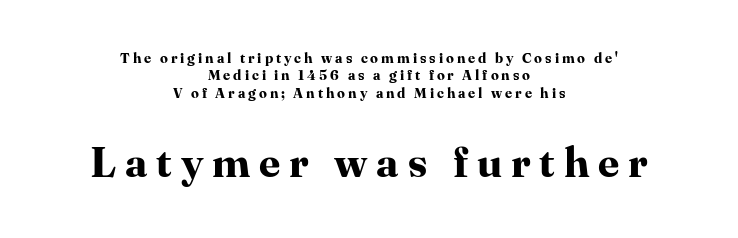
The image shows 42 px bold serif type, upright; set centered, normal line spacing (1.25x), unusually wide letter spacing (+0.21 em), not underlined; the second (bottom) block is 3.0x larger; high stroke contrast and a medium x-height.
